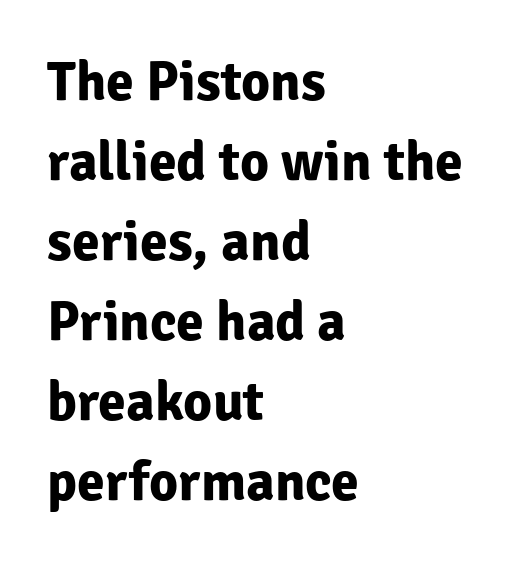
The typesetter chose a ragged-right arrangement here. Rule under the text: the space is simply empty. Serifs: no, the terminals of the letterforms are clean. Is there much room between lines? A standard amount, neither cramped nor airy.
